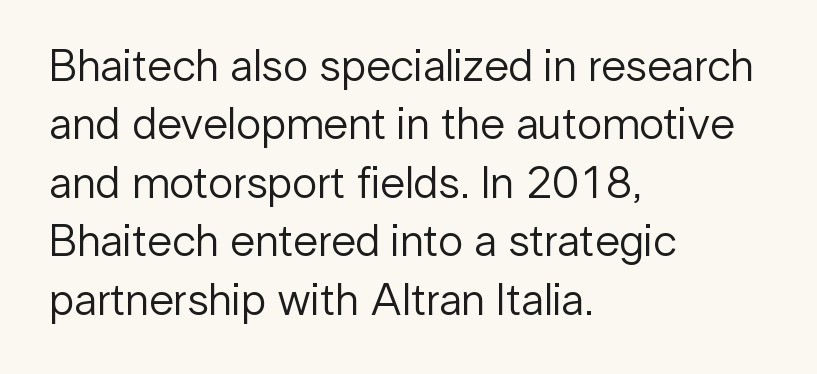
Q: Is the text bold? A: No.
Q: Is the text italic (slanted)? A: No, it is upright.
Q: Is the typeface a serif or a sans-serif typeface? A: Sans-serif.
Q: Is the text underlined? A: No.
Q: How is the paragraph aligned? A: Left-aligned.
Q: Is the spacing between letters normal or unusually wide? A: Normal.
Q: Is the spacing between lines tight, normal or loose? A: Normal.
Q: Width (condensed, normal, or wide)? A: Normal.
Q: Stroke contrast? A: Low.
Q: x-height? A: Medium.
Q: Monospaced? A: No.
